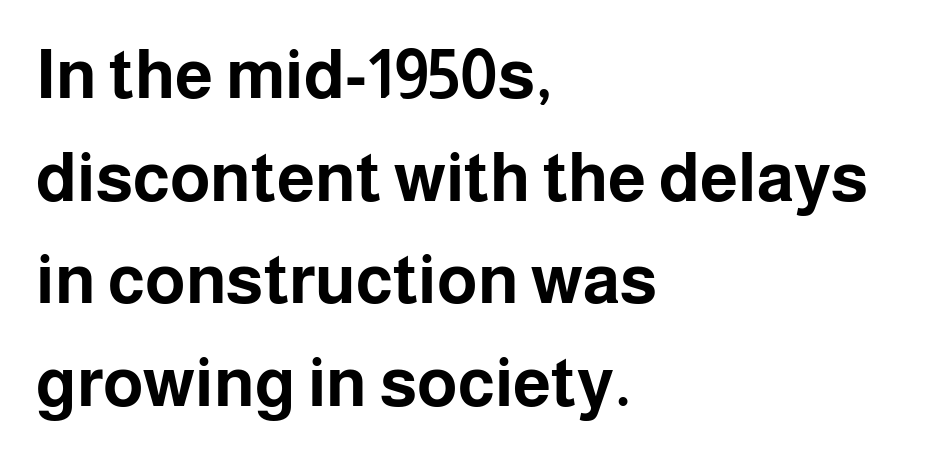
The image shows 68 px bold sans-serif type, upright; set left-aligned, normal line spacing (1.51x), normal letter spacing, not underlined; low stroke contrast and a medium x-height.
